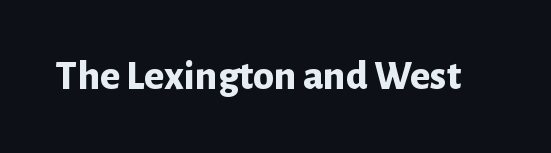
{"serif": "no", "italic": "no", "bold": "yes", "weight": "bold", "width": "normal", "stroke_contrast": "low", "x_height": "medium", "monospaced": "no", "underline": "no", "letter_spacing": "normal", "letter_spacing_em": 0.0, "glyph_px": 42}
